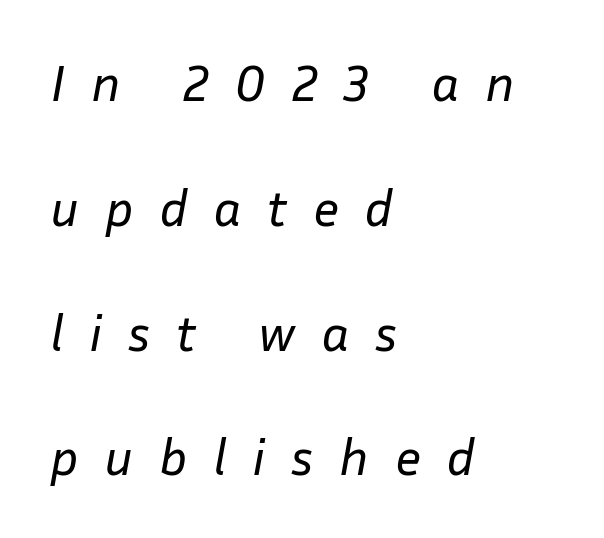
Q: Is the text bold? A: No.
Q: Is the text italic (slanted)? A: Yes, it leans right by about 10 degrees.
Q: Is the text underlined? A: No.
Q: How is the paragraph aligned? A: Left-aligned.
Q: Is the spacing between letters normal or unusually wide? A: Unusually wide.
Q: Is the spacing between lines tight, normal or loose? A: Loose.
Q: Width (condensed, normal, or wide)? A: Normal.
Q: Stroke contrast? A: Low.
Q: x-height? A: Medium.
Q: Monospaced? A: No.
